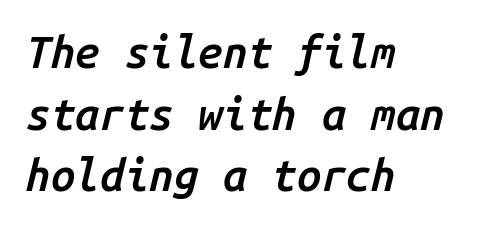
Q: Is the text bold? A: Semi-bold.
Q: Is the text italic (slanted)? A: Yes, it leans right by about 14 degrees.
Q: Is the text underlined? A: No.
Q: How is the paragraph aligned? A: Left-aligned.
Q: Is the spacing between letters normal or unusually wide? A: Normal.
Q: Is the spacing between lines tight, normal or loose? A: Normal.
Q: Width (condensed, normal, or wide)? A: Normal.
Q: Stroke contrast? A: Low.
Q: x-height? A: Medium.
Q: Monospaced? A: Yes.
